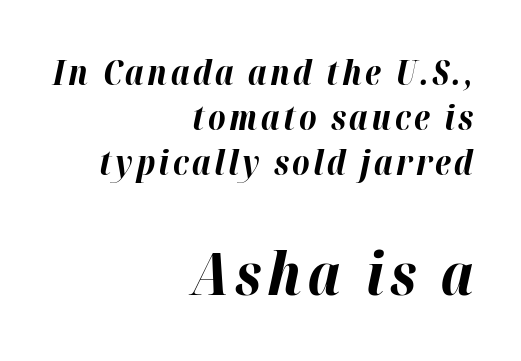
Q: Is the text bold? A: Yes.
Q: Is the text italic (slanted)? A: Yes, it leans right by about 12 degrees.
Q: Is the text underlined? A: No.
Q: How is the paragraph aligned? A: Right-aligned.
Q: Is the spacing between lines tight, normal or loose? A: Normal.
Q: Which block of text is set in a larger size, the first (top) or the second (bottom)? A: The second (bottom) one.
Q: Width (condensed, normal, or wide)? A: Normal.
Q: Stroke contrast? A: High.
Q: x-height? A: Medium.
Q: Monospaced? A: No.
